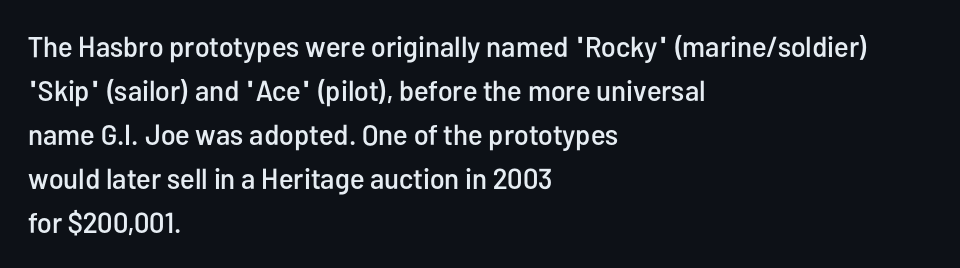
Q: Is the text italic (slanted)? A: No, it is upright.
Q: Is the typeface a serif or a sans-serif typeface? A: Sans-serif.
Q: Is the text underlined? A: No.
Q: How is the paragraph aligned? A: Left-aligned.
Q: Is the spacing between letters normal or unusually wide? A: Normal.
Q: Is the spacing between lines tight, normal or loose? A: Normal.
Q: Width (condensed, normal, or wide)? A: Condensed.
Q: Stroke contrast? A: Low.
Q: x-height? A: Medium.
Q: Monospaced? A: No.
